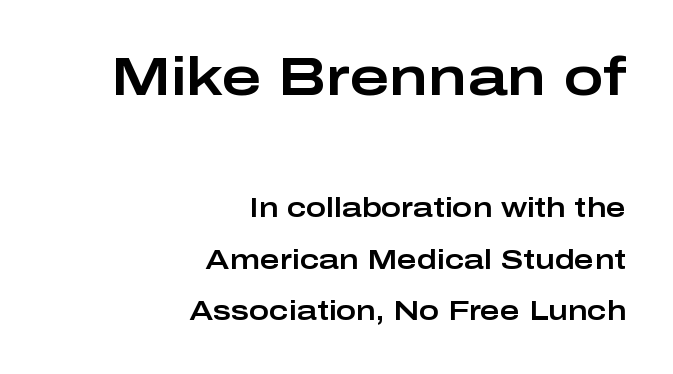
Q: Is the text italic (slanted)? A: No, it is upright.
Q: Is the typeface a serif or a sans-serif typeface? A: Sans-serif.
Q: Is the text underlined? A: No.
Q: How is the paragraph aligned? A: Right-aligned.
Q: Is the spacing between letters normal or unusually wide? A: Normal.
Q: Is the spacing between lines tight, normal or loose? A: Loose.
Q: Which block of text is set in a larger size, the first (top) or the second (bottom)? A: The first (top) one.
Q: Width (condensed, normal, or wide)? A: Wide.
Q: Stroke contrast? A: Low.
Q: x-height? A: Medium.
Q: Monospaced? A: No.
